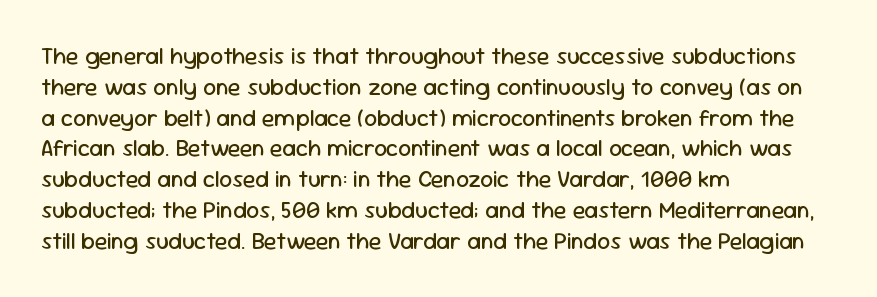
{"italic": "no", "bold": "no", "underline": "no", "align": "left", "line_spacing": "normal", "line_spacing_ratio": 1.34, "letter_spacing": "normal", "letter_spacing_em": 0.0, "glyph_px": 23}
